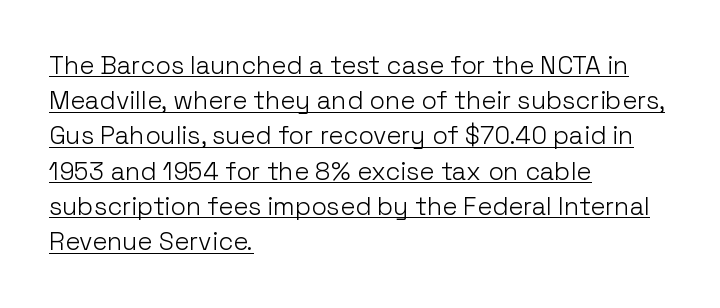
Leftover space on each line is placed entirely after the last word. This sample uses plain, unmodified letter spacing. Vertical stems look standard width or narrower in stroke. Somebody hit Ctrl+U on this one — the words are underlined. A typesetter would call this leading conventional body-copy spacing. The letters stand straight up with perfectly vertical stems.
